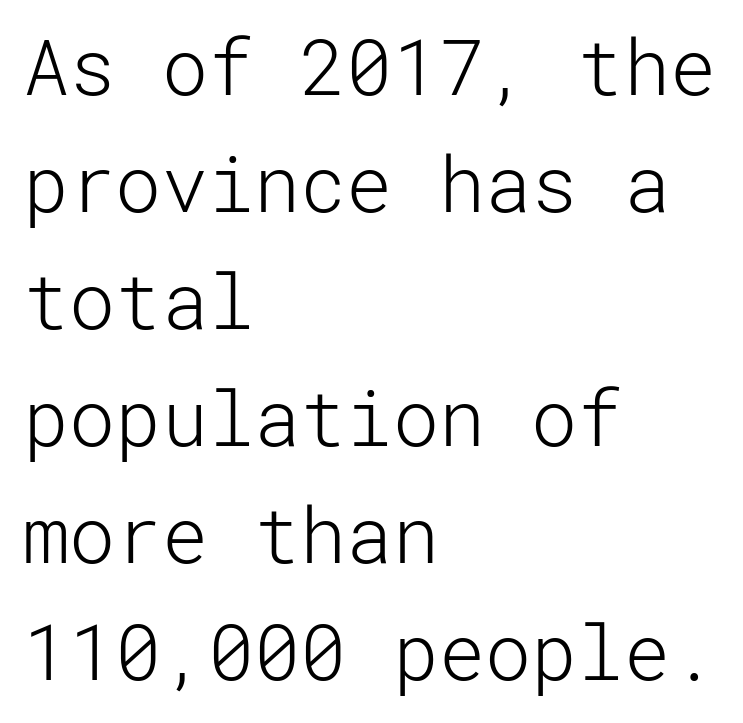
The image shows 77 px light sans-serif type, upright; set left-aligned, normal line spacing (1.52x), normal letter spacing, not underlined; low stroke contrast and a medium x-height.
